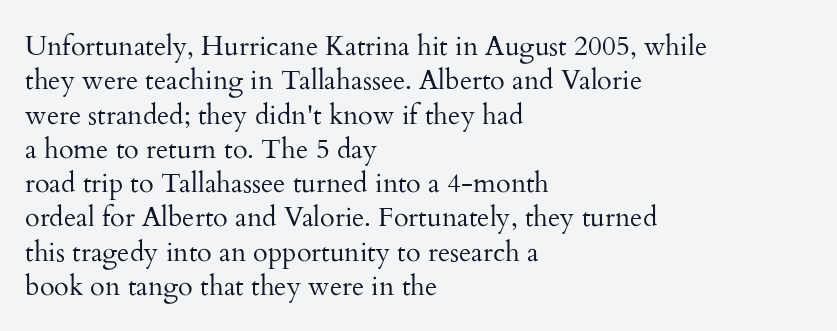
{"italic": "no", "bold": "no", "underline": "no", "align": "left", "line_spacing": "normal", "line_spacing_ratio": 1.27, "letter_spacing": "normal", "letter_spacing_em": 0.0, "glyph_px": 27}
